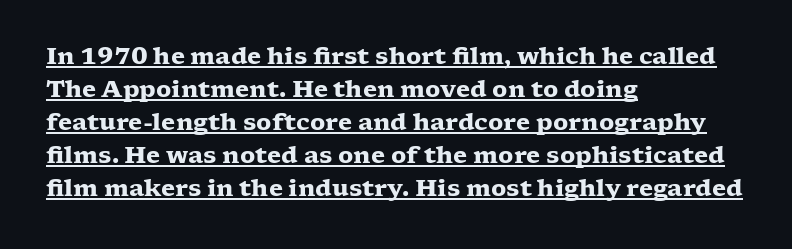
Q: Is the text bold? A: Yes.
Q: Is the text italic (slanted)? A: No, it is upright.
Q: Is the text underlined? A: Yes.
Q: How is the paragraph aligned? A: Left-aligned.
Q: Is the spacing between letters normal or unusually wide? A: Normal.
Q: Is the spacing between lines tight, normal or loose? A: Normal.
